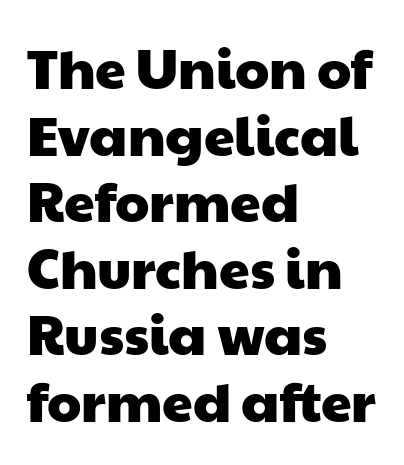
The image shows 55 px wide sans-serif type; set left-aligned, line spacing 1.21x, normal letter spacing, not underlined; low stroke contrast and a medium x-height.
